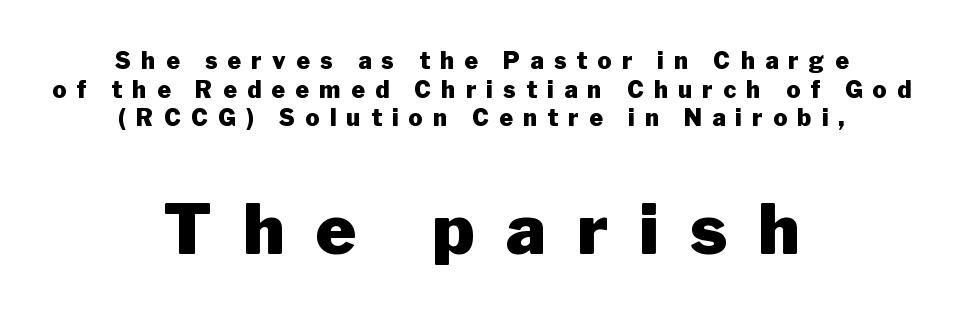
Q: Is the text bold? A: Yes.
Q: Is the text italic (slanted)? A: No, it is upright.
Q: Is the typeface a serif or a sans-serif typeface? A: Sans-serif.
Q: Is the text underlined? A: No.
Q: How is the paragraph aligned? A: Centered.
Q: Is the spacing between letters normal or unusually wide? A: Unusually wide.
Q: Is the spacing between lines tight, normal or loose? A: Normal.
Q: Which block of text is set in a larger size, the first (top) or the second (bottom)? A: The second (bottom) one.
Q: Width (condensed, normal, or wide)? A: Normal.
Q: Stroke contrast? A: Low.
Q: x-height? A: Medium.
Q: Monospaced? A: No.
